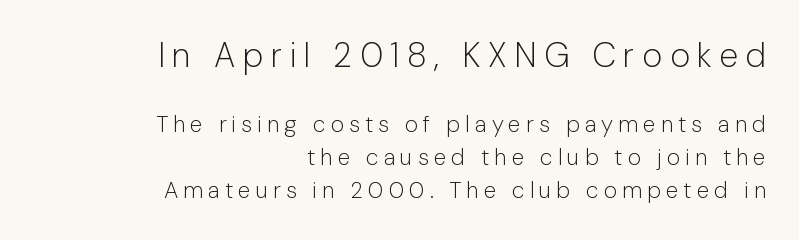
{"serif": "no", "italic": "no", "bold": "no", "weight": "light", "width": "normal", "stroke_contrast": "low", "x_height": "medium", "monospaced": "no", "underline": "no", "align": "right", "line_spacing": "normal", "line_spacing_ratio": 1.44, "letter_spacing": "wide", "letter_spacing_em": 0.22, "larger_block": "first", "size_ratio": 1.48, "glyph_px": 34}
